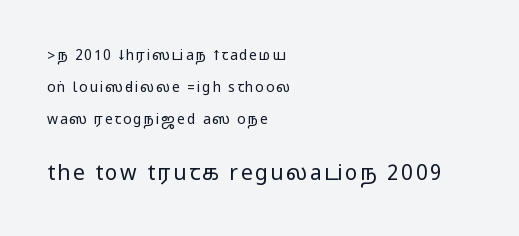
Q: Is the text italic (slanted)? A: No, it is upright.
Q: Is the text underlined? A: No.
Q: How is the paragraph aligned? A: Left-aligned.
Q: Is the spacing between lines tight, normal or loose? A: Loose.
Q: Which block of text is set in a larger size, the first (top) or the second (bottom)? A: The second (bottom) one.
